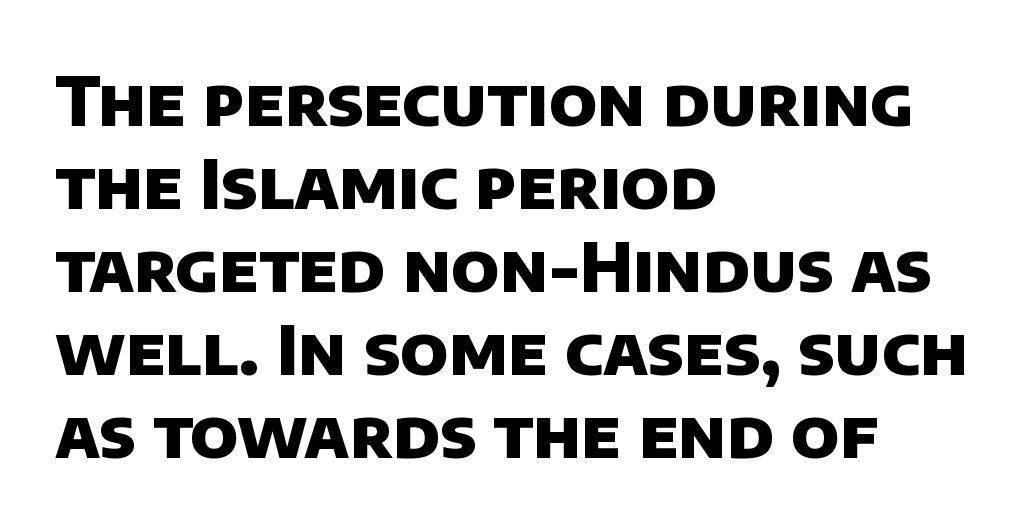
The image shows 68 px heavy sans-serif type; set left-aligned, line spacing 1.22x, normal letter spacing, not underlined; low stroke contrast and a large x-height.
